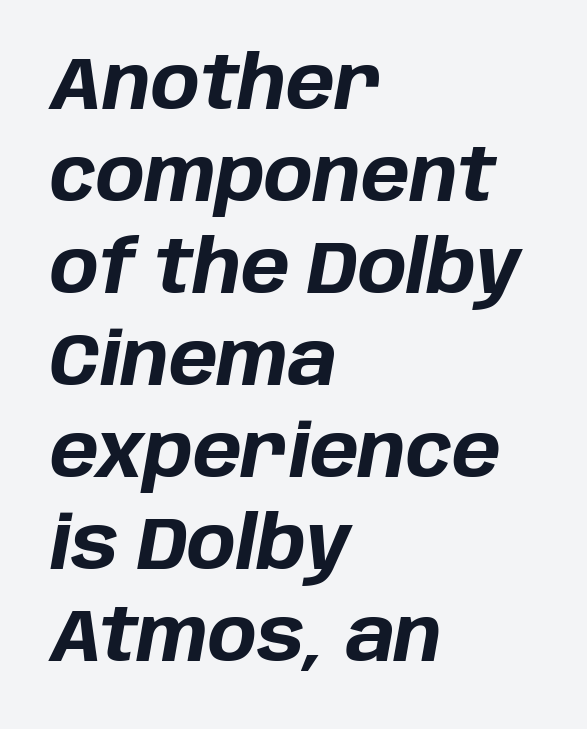
Compared with an ordinary text face, these strokes are far heavier — a full bold. The rendering anchors every line to the left-hand side. You could not count columns in this text — the font is proportionally spaced. No word sits above an underline. The lines sit at an ordinary, default distance from one another.
